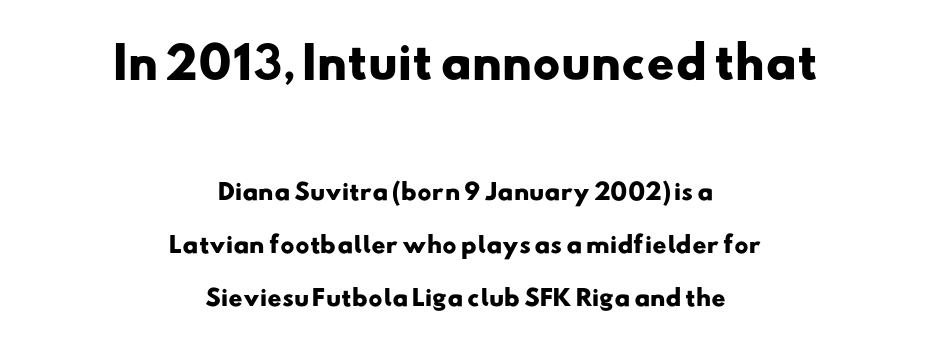
Q: Is the text bold? A: Yes.
Q: Is the typeface a serif or a sans-serif typeface? A: Sans-serif.
Q: Is the text underlined? A: No.
Q: How is the paragraph aligned? A: Centered.
Q: Is the spacing between letters normal or unusually wide? A: Normal.
Q: Is the spacing between lines tight, normal or loose? A: Loose.
Q: Which block of text is set in a larger size, the first (top) or the second (bottom)? A: The first (top) one.
Q: Width (condensed, normal, or wide)? A: Wide.
Q: Stroke contrast? A: Low.
Q: x-height? A: Small.
Q: Monospaced? A: No.
